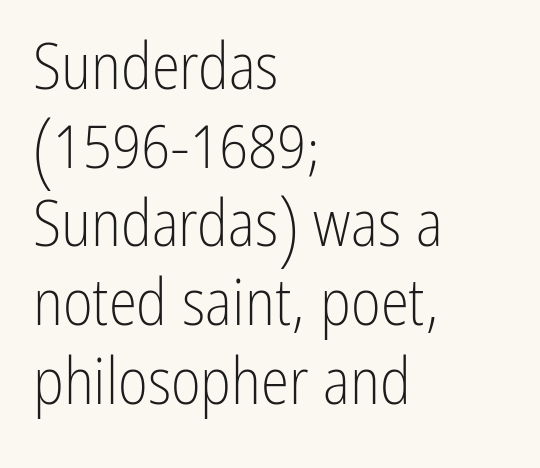
Casual observation: everything's shoved over to the left. Nope, no serifs anywhere on these letters. You can tell it's not italic because the verticals are truly vertical. Counters stay open thanks to moderate or lighter strokes. The words here are not underlined.
